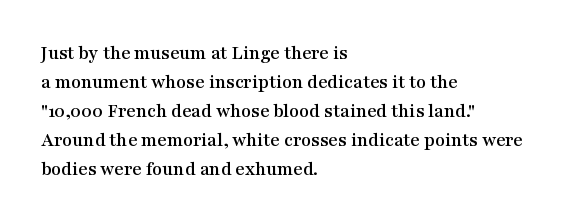
Q: Is the text italic (slanted)? A: No, it is upright.
Q: Is the text underlined? A: No.
Q: How is the paragraph aligned? A: Left-aligned.
Q: Is the spacing between letters normal or unusually wide? A: Normal.
Q: Is the spacing between lines tight, normal or loose? A: Normal.
